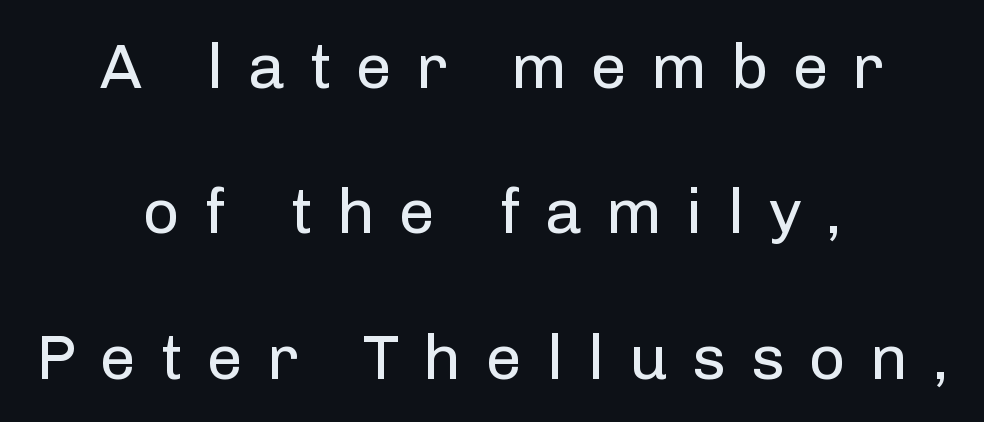
Q: Is the text bold? A: No.
Q: Is the text italic (slanted)? A: No, it is upright.
Q: Is the typeface a serif or a sans-serif typeface? A: Sans-serif.
Q: Is the text underlined? A: No.
Q: How is the paragraph aligned? A: Centered.
Q: Is the spacing between letters normal or unusually wide? A: Unusually wide.
Q: Is the spacing between lines tight, normal or loose? A: Loose.
Q: Width (condensed, normal, or wide)? A: Normal.
Q: Stroke contrast? A: Low.
Q: x-height? A: Medium.
Q: Monospaced? A: No.
